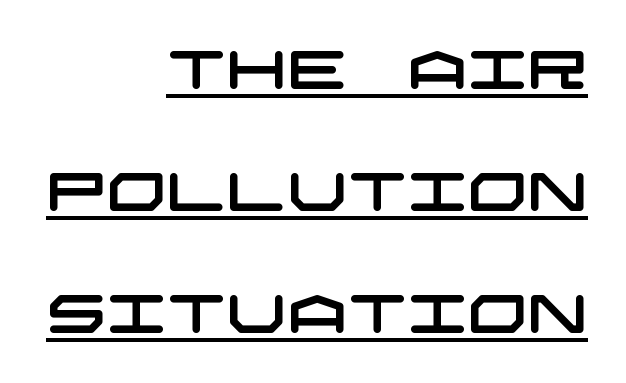
Q: Is the typeface a serif or a sans-serif typeface? A: Sans-serif.
Q: Is the text underlined? A: Yes.
Q: How is the paragraph aligned? A: Right-aligned.
Q: Is the spacing between letters normal or unusually wide? A: Normal.
Q: Is the spacing between lines tight, normal or loose? A: Loose.
Q: Width (condensed, normal, or wide)? A: Wide.
Q: Stroke contrast? A: Low.
Q: x-height? A: Large.
